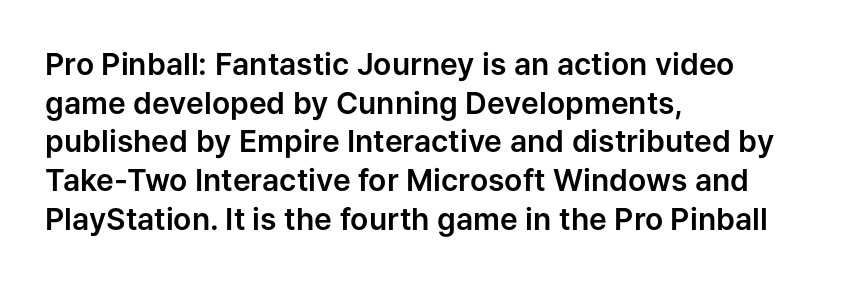
If you measured baseline to baseline, you'd find a middling distance. If you drew a ruler down the left edge, every line would touch it. The strip under each line holds only bare page. Font category for this specimen: sans-serif.
